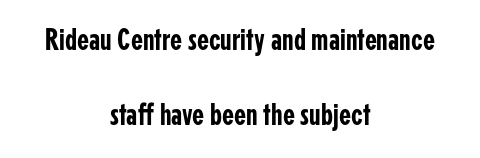
The image shows 31 px condensed sans-serif type, upright; set centered, loose line spacing (2.43x), normal letter spacing, not underlined; low stroke contrast and a medium x-height.
